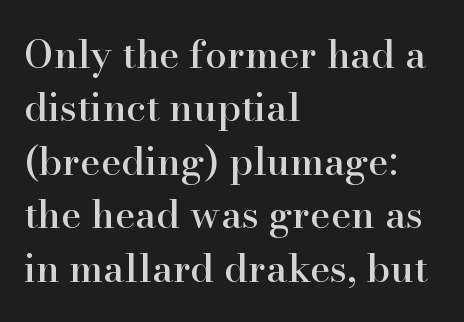
This sample has the flowing, uneven cadence of proportional lettering. A typesetter would label this face a serif. Bare-footed words on every line. This block has exactly the height ordinary leading produces. The paragraph shown leans on its left margin. These lines were composed using upright roman letters.
